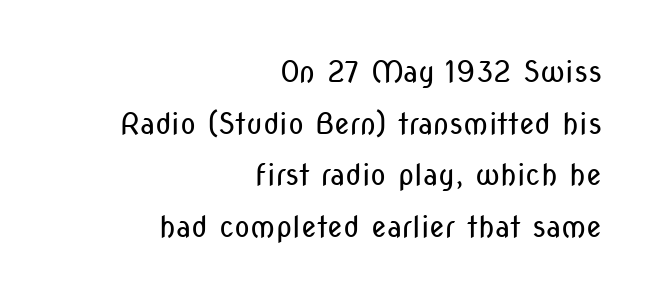
{"serif": "no", "italic": "no", "bold": "no", "weight": "regular", "width": "condensed", "stroke_contrast": "low", "x_height": "medium", "monospaced": "no", "underline": "no", "align": "right", "line_spacing_ratio": 1.78, "letter_spacing": "normal", "letter_spacing_em": 0.0, "glyph_px": 29}
